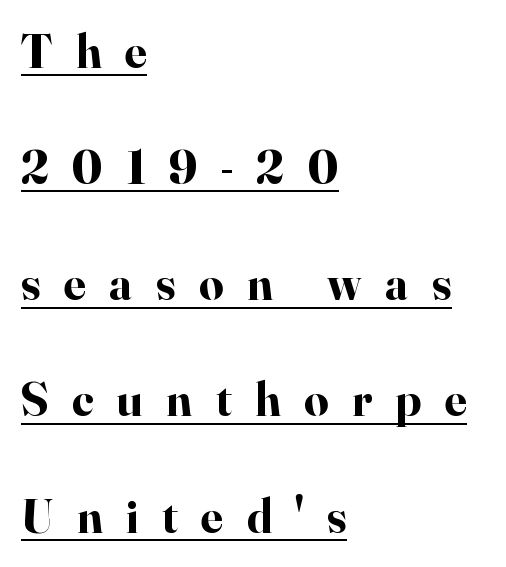
The image shows 48 px bold serif type, upright; set left-aligned, loose line spacing (2.42x), unusually wide letter spacing (+0.49 em), underlined; high stroke contrast and a small x-height.
